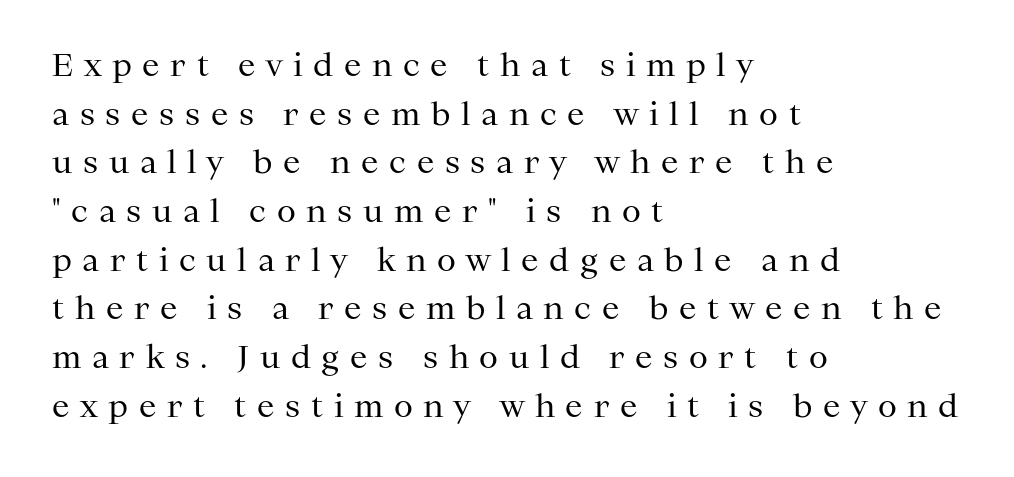
{"serif": "yes", "italic": "no", "bold": "no", "weight": "regular", "width": "normal", "stroke_contrast": "medium", "x_height": "medium", "monospaced": "no", "underline": "no", "align": "left", "line_spacing": "normal", "line_spacing_ratio": 1.57, "letter_spacing": "wide", "letter_spacing_em": 0.34, "glyph_px": 31}
